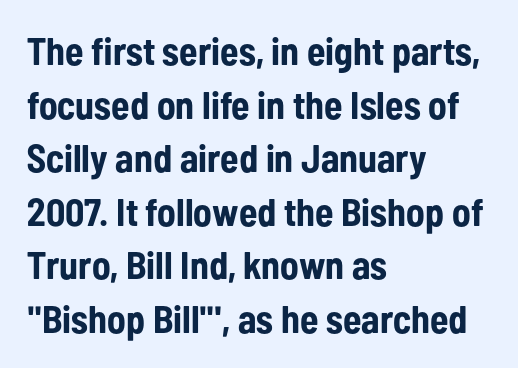
Q: Is the text bold? A: Yes.
Q: Is the text italic (slanted)? A: No, it is upright.
Q: Is the typeface a serif or a sans-serif typeface? A: Sans-serif.
Q: Is the text underlined? A: No.
Q: How is the paragraph aligned? A: Left-aligned.
Q: Is the spacing between letters normal or unusually wide? A: Normal.
Q: Is the spacing between lines tight, normal or loose? A: Normal.
Q: Width (condensed, normal, or wide)? A: Condensed.
Q: Stroke contrast? A: Low.
Q: x-height? A: Medium.
Q: Monospaced? A: No.
